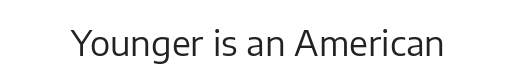
Q: Is the text bold? A: No.
Q: Is the text italic (slanted)? A: No, it is upright.
Q: Is the typeface a serif or a sans-serif typeface? A: Sans-serif.
Q: Is the text underlined? A: No.
Q: Is the spacing between letters normal or unusually wide? A: Normal.
Q: Width (condensed, normal, or wide)? A: Normal.
Q: Stroke contrast? A: Low.
Q: x-height? A: Medium.
Q: Monospaced? A: No.
